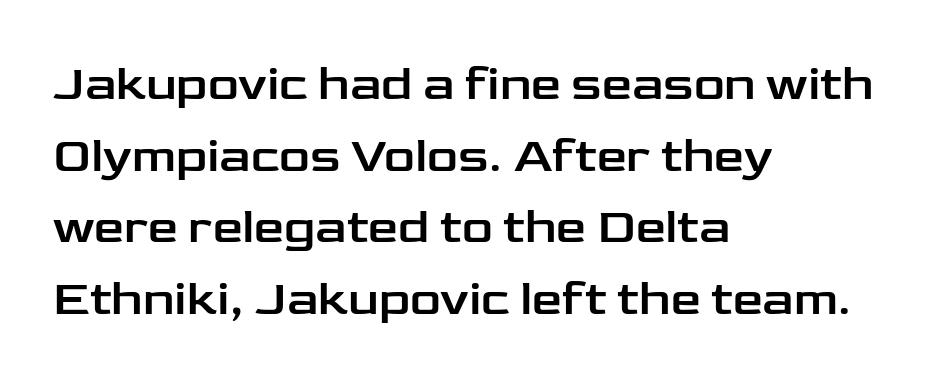
Is this a fixed-width face? No — the glyphs have proportional, varying widths. To sum up the face: it is a sans, with no serifs. Lines of text with bare space underneath. Here the glyphs are tracked normally, forming tight word shapes.
